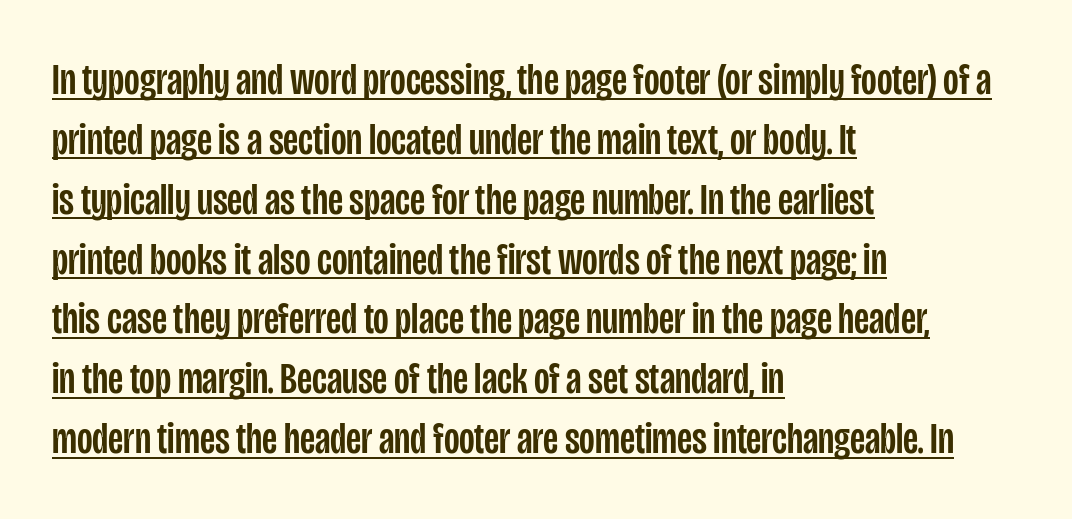
Ascenders rise straight up at ninety degrees. The rendering keeps characters at their native spacing. The rendering uses natural spacing where letterforms have individual widths. The text was rendered using a sans face with plain stroke endings. This rendering features underlined lettering.
